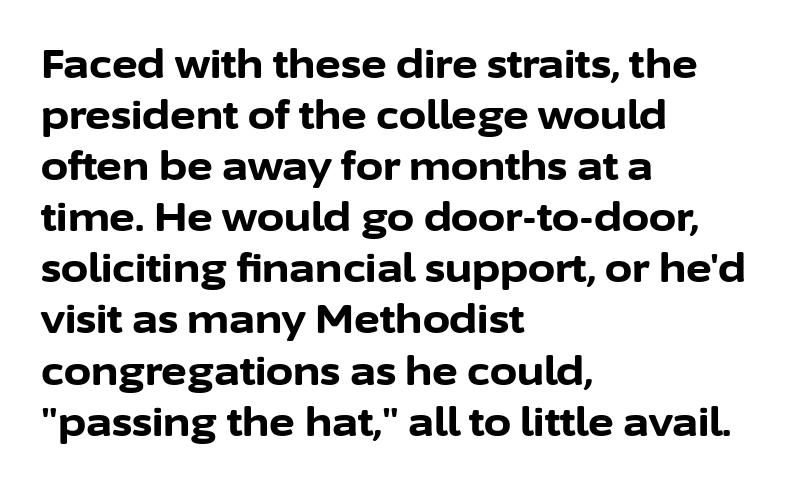
{"serif": "no", "italic": "no", "bold": "yes", "weight": "bold", "width": "normal", "stroke_contrast": "low", "x_height": "medium", "monospaced": "no", "underline": "no", "align": "left", "line_spacing": "normal", "line_spacing_ratio": 1.31, "letter_spacing": "normal", "letter_spacing_em": 0.0, "glyph_px": 39}
